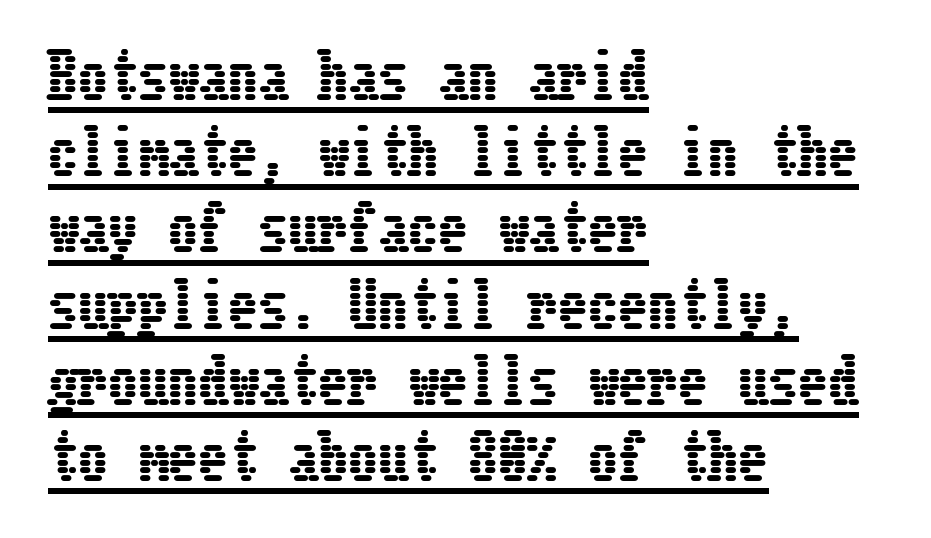
A student would call this left alignment; a typographer would say flush left, rag right. The letters stand straight up with perfectly vertical stems. Underline: present. The designer left line spacing at the default.
